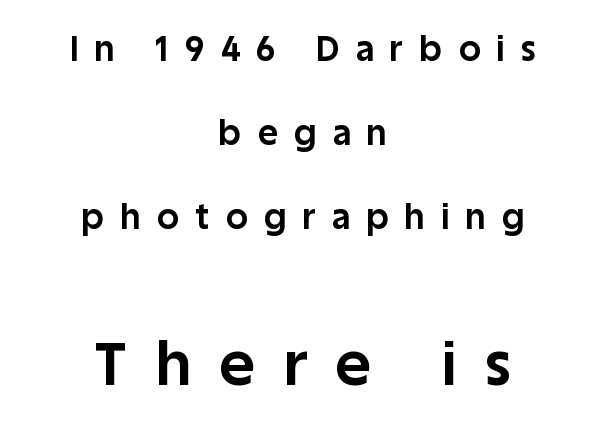
The letters carry no serifs — their stems end cleanly without finishing strokes. These lines stand farther apart than default settings would place them. Designer's note — italics off, roman on. These lines are centered, leaving both edges ragged. The passage shown is typed in a proportional face where columns would drift. How are the letters spaced? Widely, with obvious added tracking.
